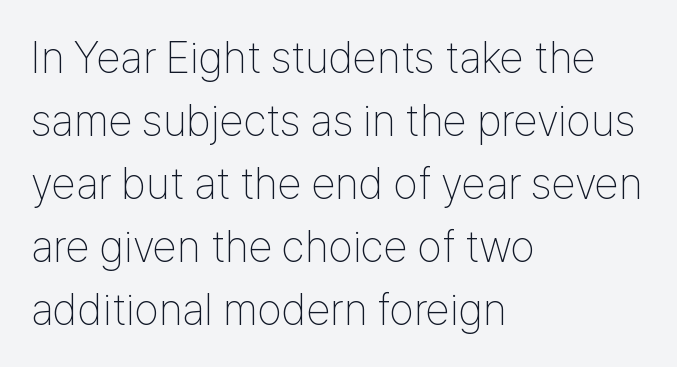
Q: Is the text bold? A: No.
Q: Is the text italic (slanted)? A: No, it is upright.
Q: Is the typeface a serif or a sans-serif typeface? A: Sans-serif.
Q: Is the text underlined? A: No.
Q: How is the paragraph aligned? A: Left-aligned.
Q: Is the spacing between letters normal or unusually wide? A: Normal.
Q: Is the spacing between lines tight, normal or loose? A: Normal.
Q: Width (condensed, normal, or wide)? A: Condensed.
Q: Stroke contrast? A: Low.
Q: x-height? A: Medium.
Q: Monospaced? A: No.
